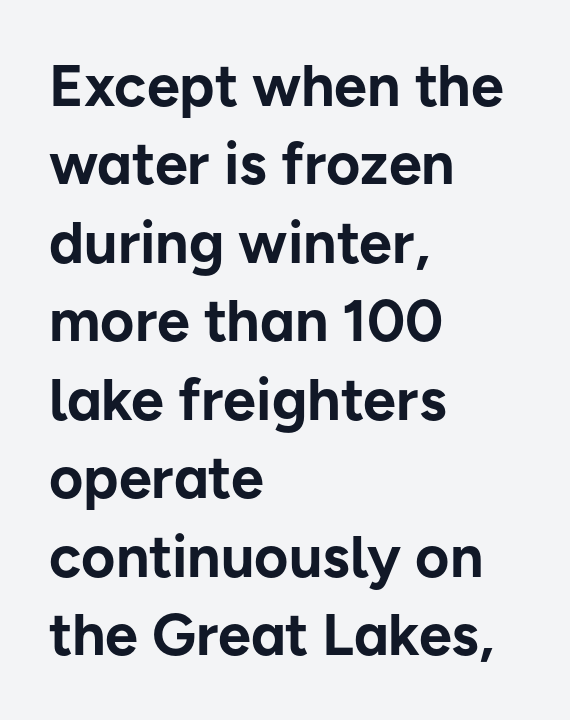
The image shows 59 px bold sans-serif type, upright; set left-aligned, normal line spacing (1.33x), normal letter spacing, not underlined; low stroke contrast and a medium x-height.
